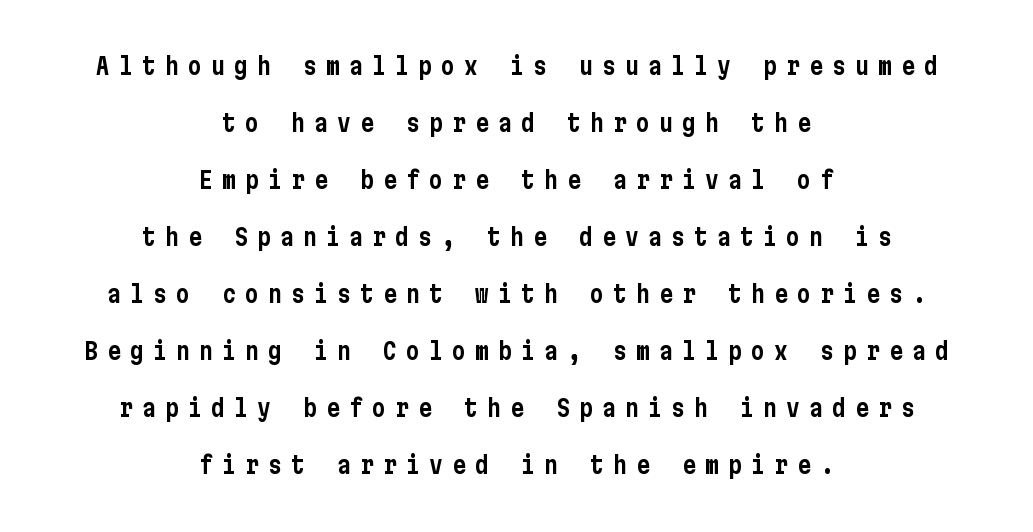
The axis of the letterforms is exactly vertical. The leading is generous, giving the passage an open texture. Nobody drew a line under any word here. Caption: expanded tracking, letters set apart. The lines are quadded center.
